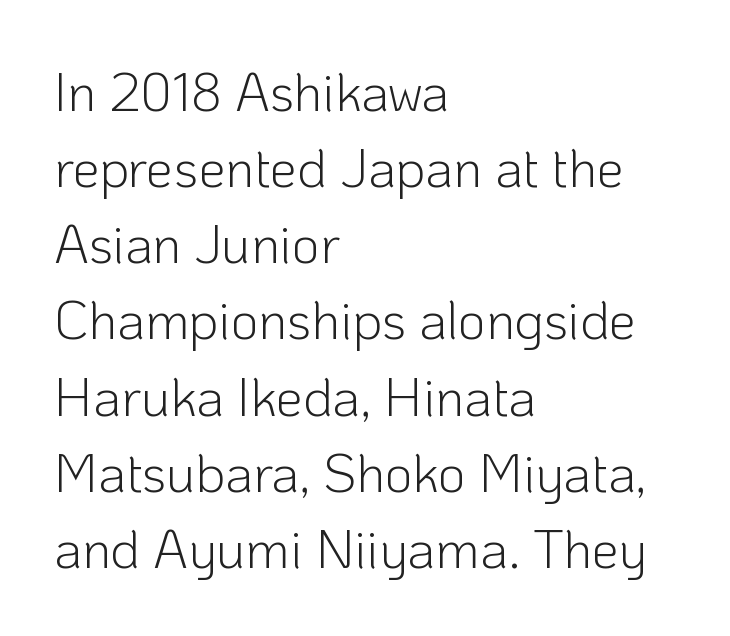
The image shows 54 px light sans-serif type, upright; set left-aligned, normal line spacing (1.41x), normal letter spacing, not underlined; low stroke contrast and a medium x-height.
